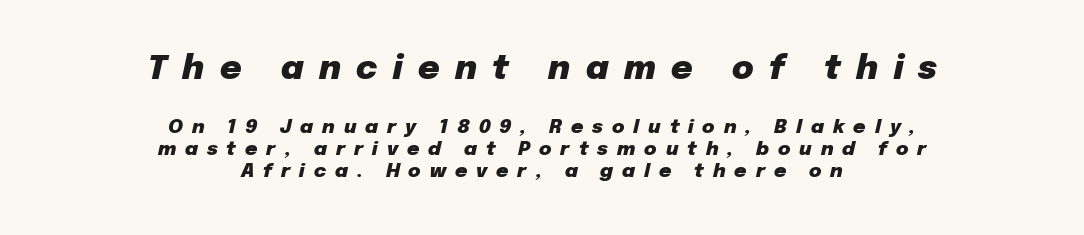
{"italic": "yes", "lean": "right", "slant_degrees": 12, "bold": "yes", "weight": "heavy", "width": "normal", "stroke_contrast": "low", "x_height": "medium", "monospaced": "no", "underline": "no", "align": "center", "line_spacing_ratio": 1.17, "letter_spacing": "wide", "letter_spacing_em": 0.47, "larger_block": "first", "size_ratio": 1.74, "glyph_px": 33}
